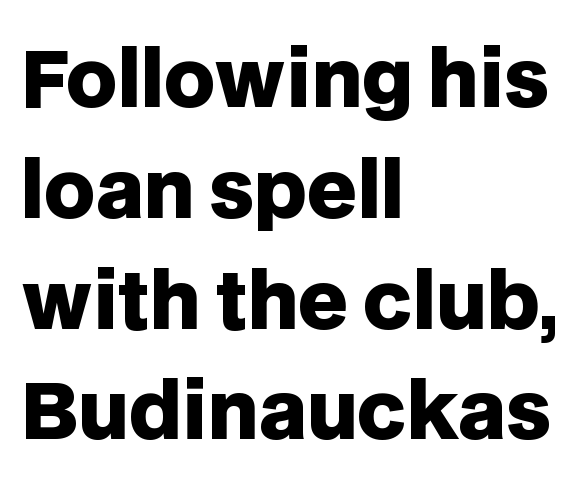
Q: Is the text bold? A: Yes.
Q: Is the text italic (slanted)? A: No, it is upright.
Q: Is the typeface a serif or a sans-serif typeface? A: Sans-serif.
Q: Is the text underlined? A: No.
Q: How is the paragraph aligned? A: Left-aligned.
Q: Is the spacing between letters normal or unusually wide? A: Normal.
Q: Is the spacing between lines tight, normal or loose? A: Normal.
Q: Width (condensed, normal, or wide)? A: Normal.
Q: Stroke contrast? A: Low.
Q: x-height? A: Large.
Q: Monospaced? A: No.
